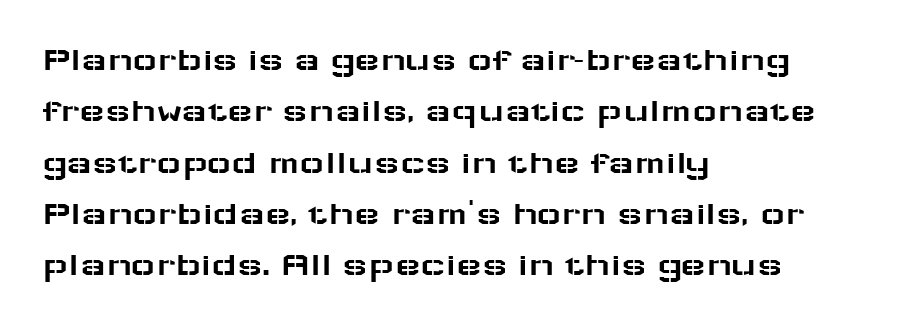
The image shows 34 px wide sans-serif type, upright; set left-aligned, normal line spacing (1.51x), normal letter spacing, not underlined; low stroke contrast and a medium x-height.
